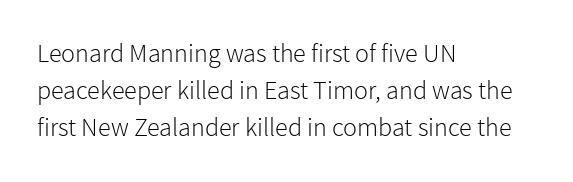
The image shows 26 px text type, upright; set left-aligned, normal line spacing (1.43x), normal letter spacing, not underlined.
